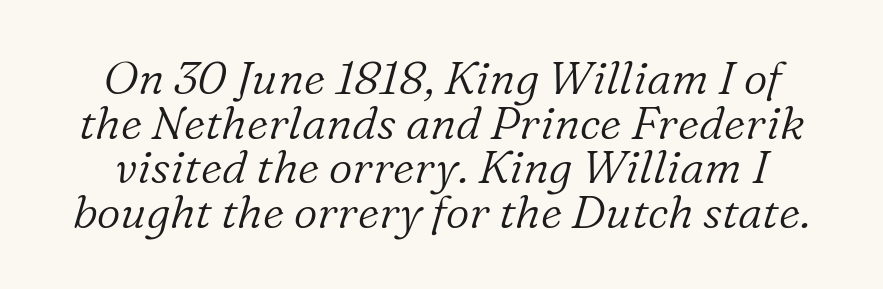
Q: Is the text bold? A: No.
Q: Is the text italic (slanted)? A: Yes, it leans right by about 16 degrees.
Q: Is the typeface a serif or a sans-serif typeface? A: Serif.
Q: Is the text underlined? A: No.
Q: Is the spacing between letters normal or unusually wide? A: Normal.
Q: Is the spacing between lines tight, normal or loose? A: Tight.
Q: Width (condensed, normal, or wide)? A: Normal.
Q: Stroke contrast? A: Low.
Q: x-height? A: Medium.
Q: Monospaced? A: No.
